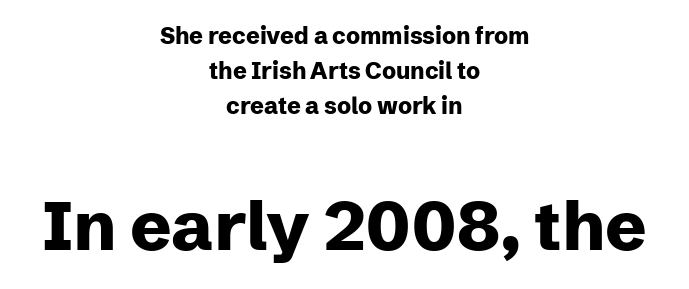
Q: Is the text bold? A: Yes.
Q: Is the text italic (slanted)? A: No, it is upright.
Q: Is the typeface a serif or a sans-serif typeface? A: Sans-serif.
Q: Is the text underlined? A: No.
Q: How is the paragraph aligned? A: Centered.
Q: Is the spacing between letters normal or unusually wide? A: Normal.
Q: Is the spacing between lines tight, normal or loose? A: Normal.
Q: Which block of text is set in a larger size, the first (top) or the second (bottom)? A: The second (bottom) one.
Q: Width (condensed, normal, or wide)? A: Normal.
Q: Stroke contrast? A: Low.
Q: x-height? A: Medium.
Q: Monospaced? A: No.
